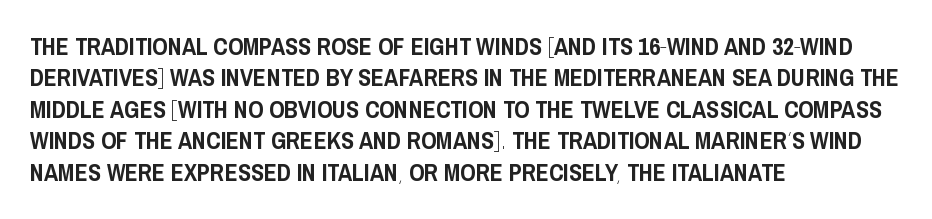
Here the glyphs are tracked normally, forming tight word shapes. Type without underlining. A roman cut, with each character standing at attention. A classic flush-left, rag-right setting is used for this passage.
